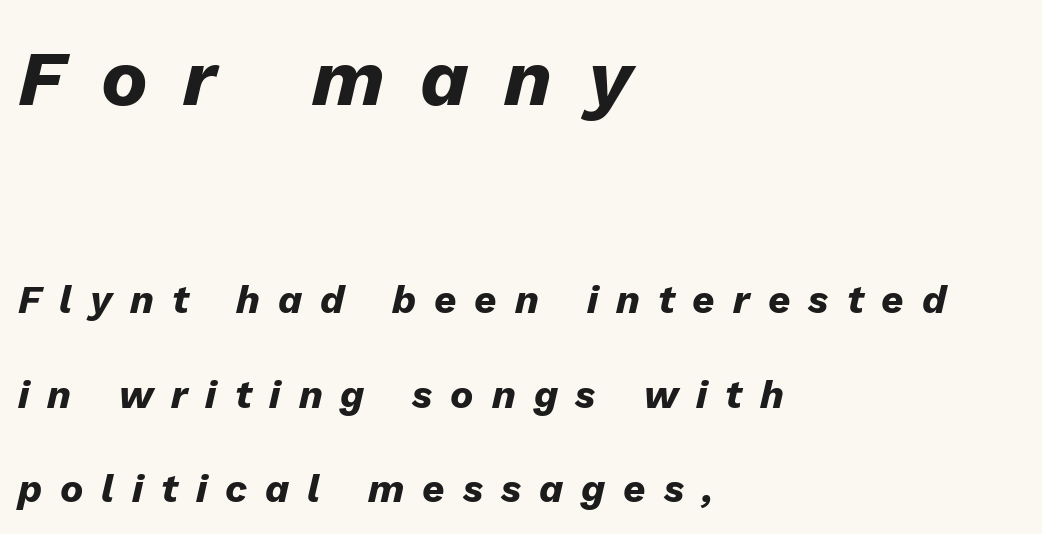
{"italic": "yes", "lean": "right", "slant_degrees": 13, "bold": "yes", "weight": "heavy", "width": "normal", "stroke_contrast": "low", "x_height": "medium", "monospaced": "no", "underline": "no", "align": "left", "line_spacing": "loose", "line_spacing_ratio": 2.42, "letter_spacing": "wide", "letter_spacing_em": 0.46, "larger_block": "first", "size_ratio": 2.0, "glyph_px": 78}
